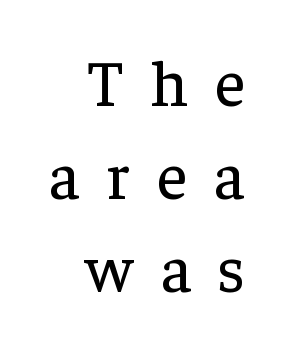
Q: Is the text bold? A: No.
Q: Is the text italic (slanted)? A: No, it is upright.
Q: Is the typeface a serif or a sans-serif typeface? A: Serif.
Q: Is the text underlined? A: No.
Q: How is the paragraph aligned? A: Right-aligned.
Q: Is the spacing between letters normal or unusually wide? A: Unusually wide.
Q: Is the spacing between lines tight, normal or loose? A: Normal.
Q: Width (condensed, normal, or wide)? A: Normal.
Q: Stroke contrast? A: Low.
Q: x-height? A: Medium.
Q: Monospaced? A: No.
